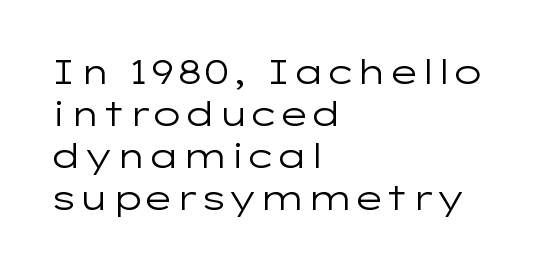
Q: Is the text bold? A: No.
Q: Is the text italic (slanted)? A: No, it is upright.
Q: Is the typeface a serif or a sans-serif typeface? A: Sans-serif.
Q: Is the text underlined? A: No.
Q: How is the paragraph aligned? A: Left-aligned.
Q: Is the spacing between letters normal or unusually wide? A: Normal.
Q: Width (condensed, normal, or wide)? A: Wide.
Q: Stroke contrast? A: Low.
Q: x-height? A: Medium.
Q: Monospaced? A: No.
